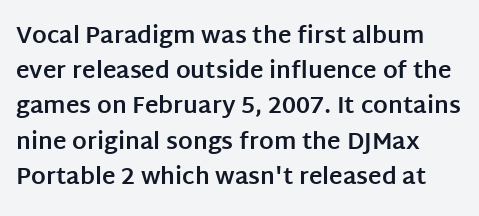
Q: Is the text bold? A: Yes.
Q: Is the text italic (slanted)? A: No, it is upright.
Q: Is the text underlined? A: No.
Q: Is the spacing between letters normal or unusually wide? A: Normal.
Q: Is the spacing between lines tight, normal or loose? A: Normal.
